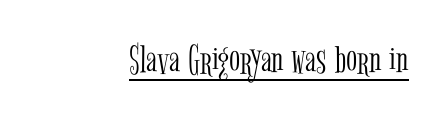
This rendering leaves character spacing at its baseline value. Typeset ragged left — the right edge is the straight one. This is underlined copy, the kind a proofreader might mark for attention. A quiet, ordinary-to-light weight characterises the typeface.
